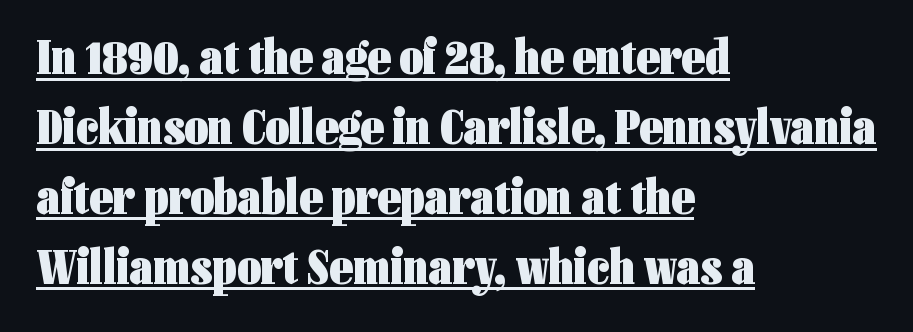
Each glyph is drawn with heavy, bold strokes. Ordinary non-slanted type is in use. These lines stack with their left ends in a neat column. Students, observe the line beneath the letters — that is underlining. The passage shown is typeset with a sans-serif family.
